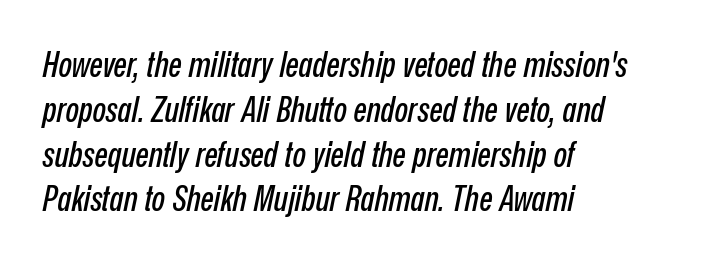
The rendering anchors every line to the left-hand side. A typesetter would call this proportional, since set widths differ per character. These lines were composed using italics. Clear beneath every line of the passage. Notice how descenders clear the ascenders below comfortably — that's standard leading. Inter-character spacing is left at the font's built-in metrics.
